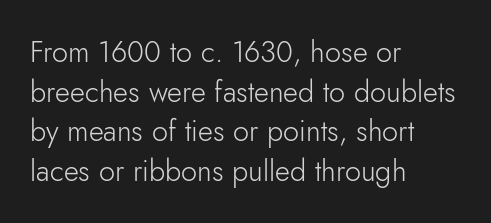
The image shows 29 px light sans-serif type, upright; set left-aligned, normal line spacing (1.37x), normal letter spacing, not underlined; low stroke contrast and a small x-height.
